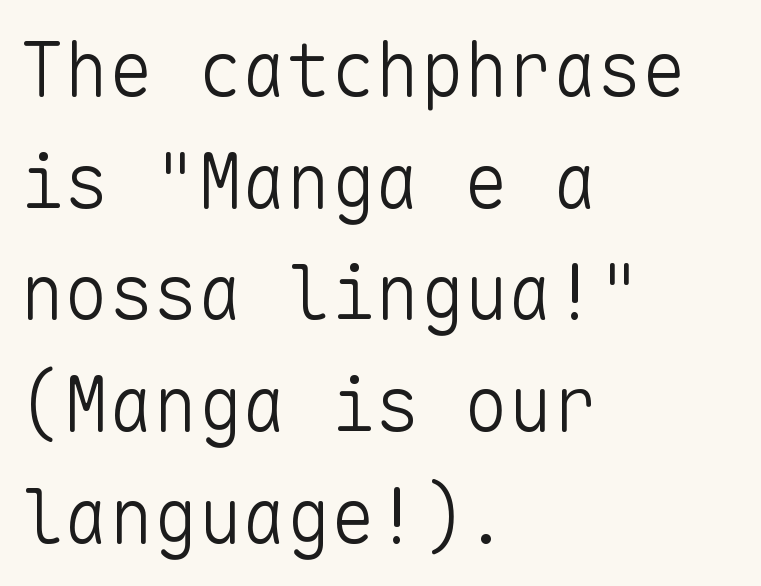
The image shows 74 px light sans-serif type, upright, monospaced; set left-aligned, normal line spacing (1.51x), normal letter spacing, not underlined; low stroke contrast and a medium x-height.
